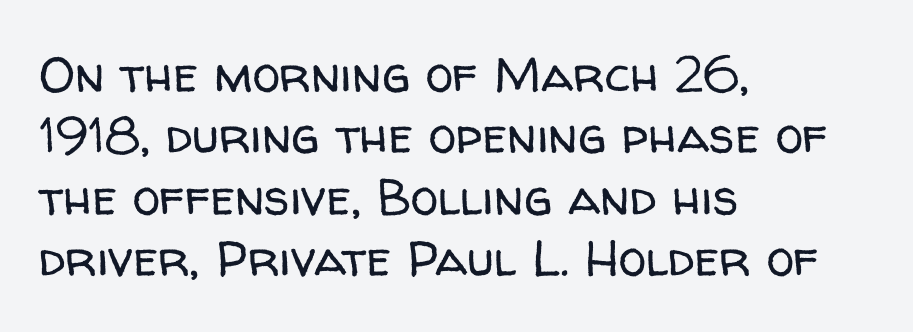
Horizontally, the lines are justified to the leading edge only. Caption: face not bold, strokes unweighted. The letterforms sit shoulder to shoulder at normal distance. Here the designer chose a conventional face with non-uniform glyph widths. Posture: straight, roman, zero tilt. Each row of text sits above clean, open space.
